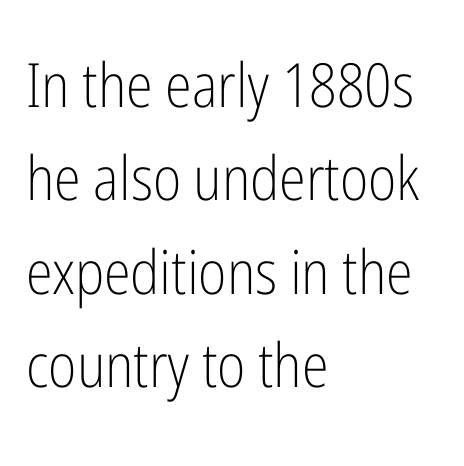
{"serif": "no", "italic": "no", "bold": "no", "weight": "light", "width": "condensed", "stroke_contrast": "low", "x_height": "medium", "monospaced": "no", "underline": "no", "align": "left", "line_spacing": "normal", "line_spacing_ratio": 1.53, "letter_spacing": "normal", "letter_spacing_em": 0.0, "glyph_px": 61}
